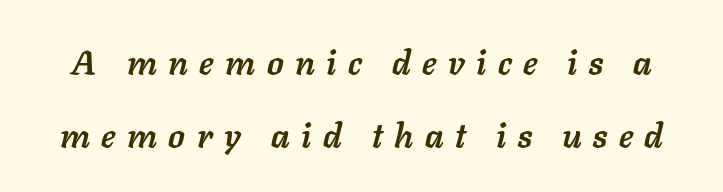
The image shows 34 px semibold type, italic (leaning right); set loose line spacing (2.15x), unusually wide letter spacing (+0.34 em), not underlined; low stroke contrast and a medium x-height.
